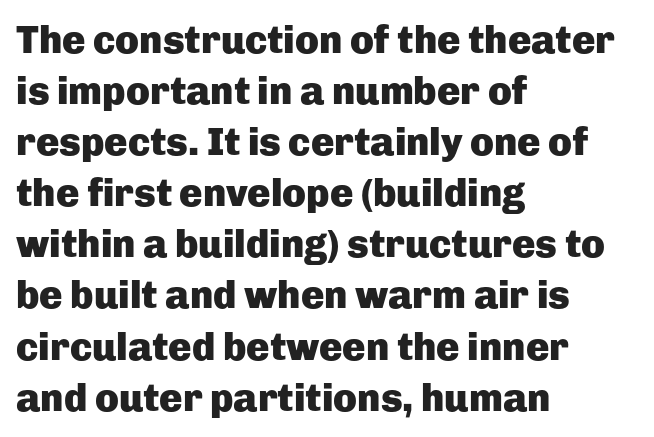
Q: Is the text bold? A: Yes.
Q: Is the text italic (slanted)? A: No, it is upright.
Q: Is the typeface a serif or a sans-serif typeface? A: Sans-serif.
Q: Is the text underlined? A: No.
Q: How is the paragraph aligned? A: Left-aligned.
Q: Is the spacing between letters normal or unusually wide? A: Normal.
Q: Is the spacing between lines tight, normal or loose? A: Normal.
Q: Width (condensed, normal, or wide)? A: Normal.
Q: Stroke contrast? A: Low.
Q: x-height? A: Medium.
Q: Monospaced? A: No.
